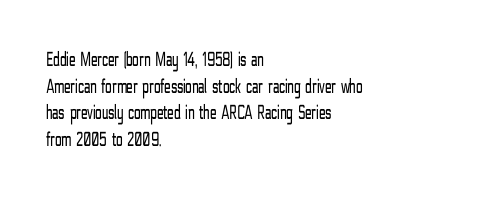
The image shows 21 px text type, upright; set left-aligned, normal line spacing (1.27x), normal letter spacing, not underlined.
